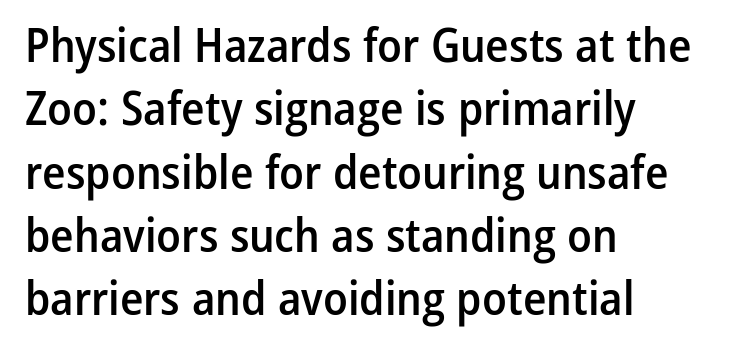
{"serif": "no", "italic": "no", "bold": "semi", "weight": "semibold", "width": "condensed", "stroke_contrast": "low", "x_height": "medium", "monospaced": "no", "underline": "no", "align": "left", "line_spacing": "normal", "line_spacing_ratio": 1.32, "letter_spacing": "normal", "letter_spacing_em": 0.0, "glyph_px": 48}
